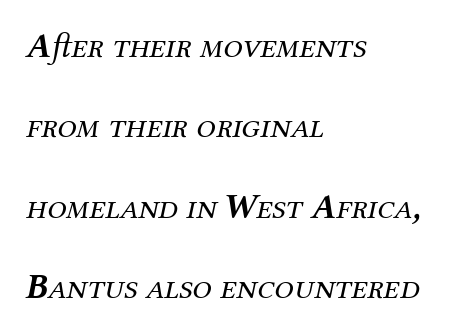
{"serif": "yes", "italic": "yes", "lean": "right", "slant_degrees": 12, "bold": "no", "weight": "regular", "width": "normal", "stroke_contrast": "medium", "x_height": "medium", "monospaced": "no", "underline": "no", "align": "left", "line_spacing": "loose", "line_spacing_ratio": 2.3, "letter_spacing": "normal", "letter_spacing_em": 0.0, "glyph_px": 35}
